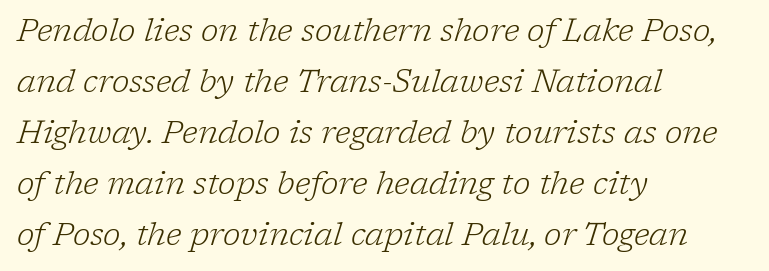
Would a proofreader flag this as italicized? Yes. Compared with typical paragraphs, the rows here are spaced about the same. To sum up the face: it has serifs. The font is comparable to plain body text, perhaps lighter. Is the letter spacing exaggerated? No — it looks like the ordinary default. The face used here is proportionally spaced, like ordinary book or web type.
